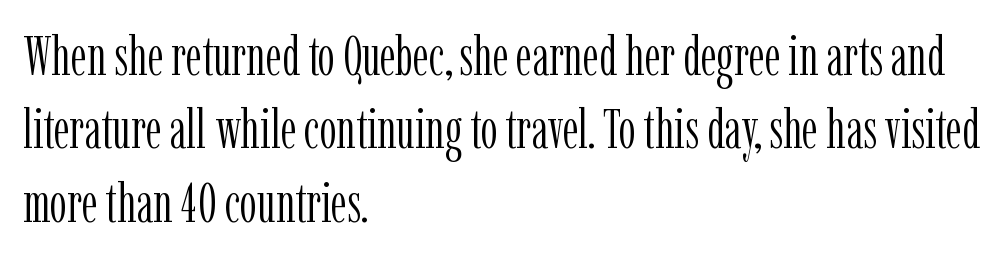
Q: Is the text bold? A: No.
Q: Is the text italic (slanted)? A: No, it is upright.
Q: Is the typeface a serif or a sans-serif typeface? A: Serif.
Q: Is the text underlined? A: No.
Q: How is the paragraph aligned? A: Left-aligned.
Q: Is the spacing between letters normal or unusually wide? A: Normal.
Q: Is the spacing between lines tight, normal or loose? A: Normal.
Q: Width (condensed, normal, or wide)? A: Condensed.
Q: Stroke contrast? A: Low.
Q: x-height? A: Medium.
Q: Monospaced? A: No.
